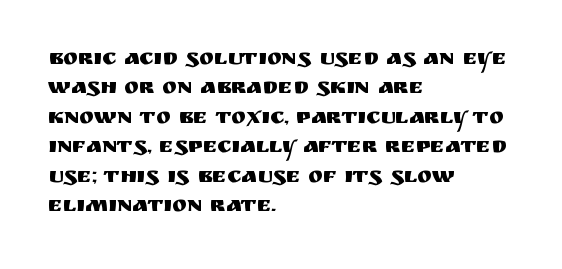
Q: Is the text italic (slanted)? A: No, it is upright.
Q: Is the text underlined? A: No.
Q: How is the paragraph aligned? A: Left-aligned.
Q: Is the spacing between letters normal or unusually wide? A: Normal.
Q: Is the spacing between lines tight, normal or loose? A: Normal.
